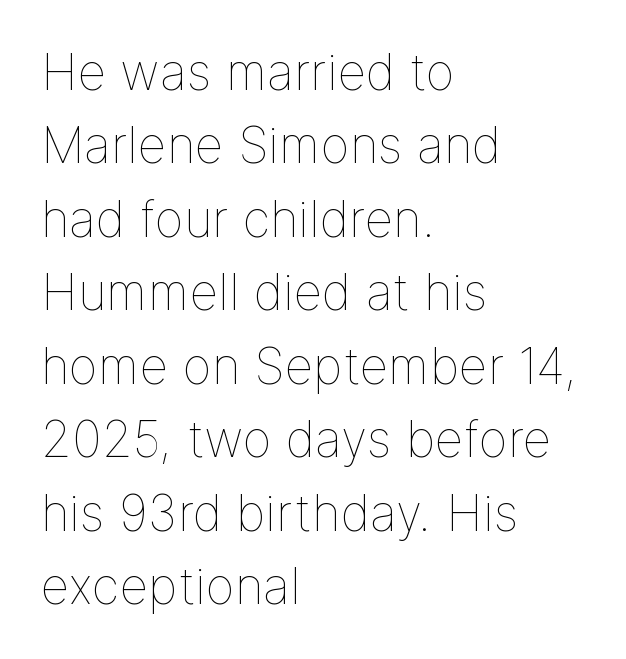
{"italic": "no", "bold": "no", "weight": "thin", "width": "normal", "stroke_contrast": "low", "x_height": "medium", "monospaced": "no", "underline": "no", "align": "left", "line_spacing": "normal", "line_spacing_ratio": 1.47, "letter_spacing": "normal", "letter_spacing_em": 0.0, "glyph_px": 50}
